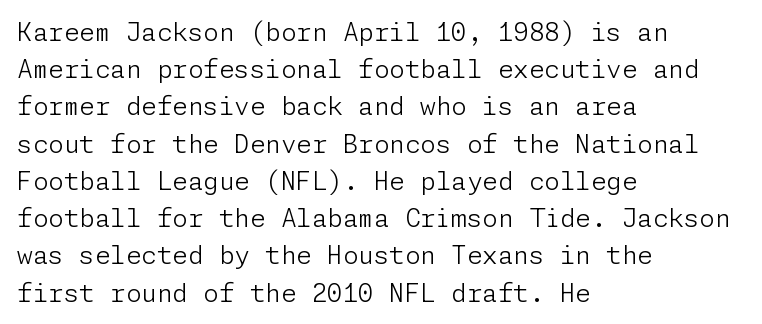
Q: Is the text bold? A: No.
Q: Is the text italic (slanted)? A: No, it is upright.
Q: Is the text underlined? A: No.
Q: How is the paragraph aligned? A: Left-aligned.
Q: Is the spacing between letters normal or unusually wide? A: Normal.
Q: Is the spacing between lines tight, normal or loose? A: Normal.
